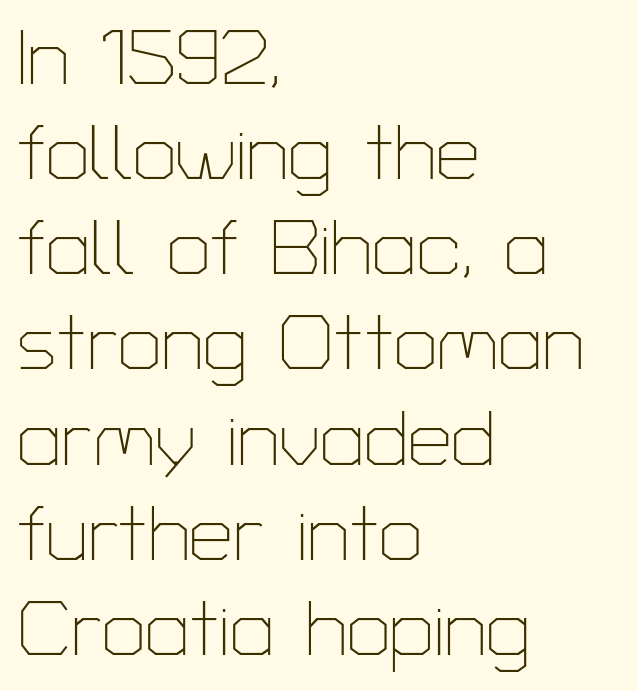
Visually the block forms a straight wall on the left and a jagged coastline on the right. Weight: not bold — regular or lighter. A typesetter would label this face a sans. The passage shown has conventional tracking throughout.
